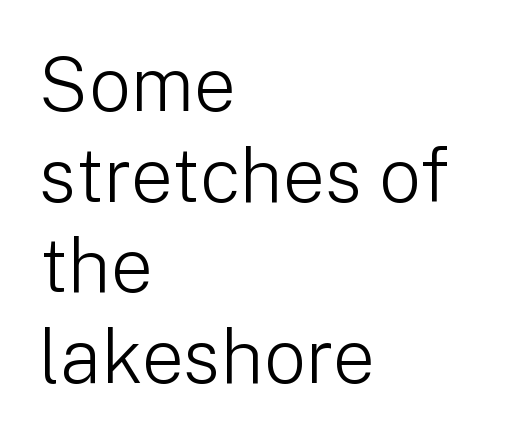
{"serif": "no", "italic": "no", "bold": "no", "weight": "light", "width": "normal", "stroke_contrast": "low", "x_height": "medium", "monospaced": "no", "underline": "no", "align": "left", "line_spacing_ratio": 1.21, "letter_spacing": "normal", "letter_spacing_em": 0.0, "glyph_px": 75}
